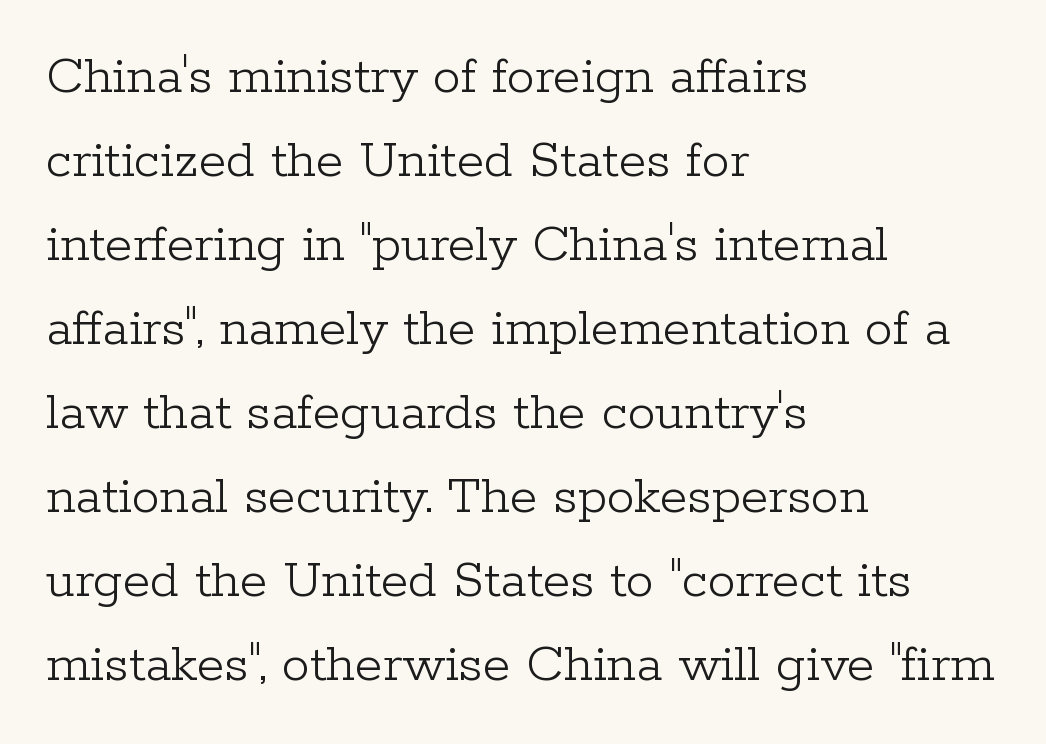
The image shows 56 px light serif type, upright; set left-aligned, normal line spacing (1.5x), normal letter spacing, not underlined; low stroke contrast and a medium x-height.
